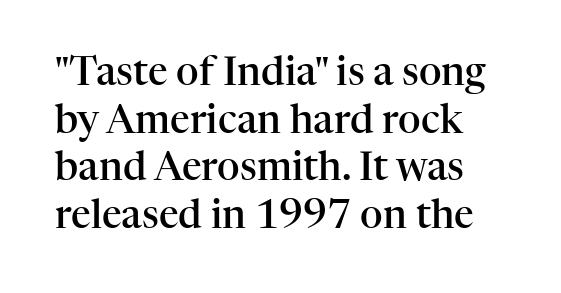
{"serif": "yes", "italic": "no", "bold": "semi", "weight": "semibold", "width": "normal", "stroke_contrast": "high", "x_height": "medium", "monospaced": "no", "underline": "no", "line_spacing_ratio": 1.22, "letter_spacing": "normal", "letter_spacing_em": 0.0, "glyph_px": 39}
